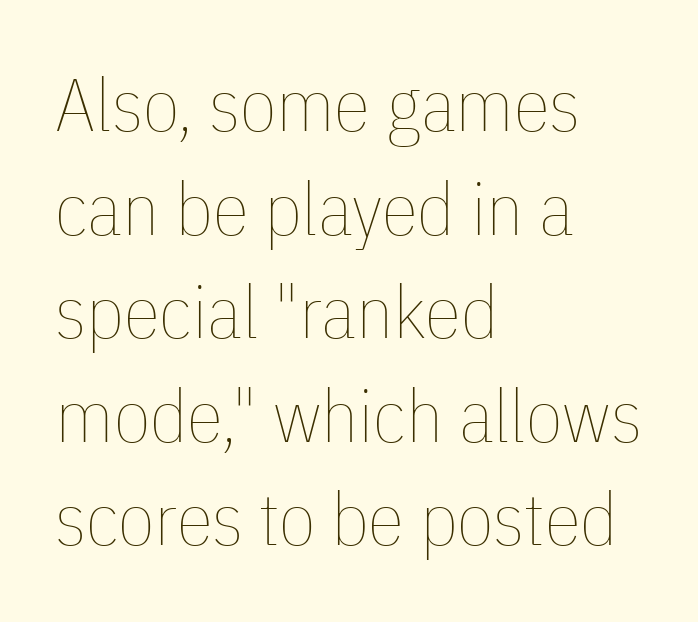
{"italic": "no", "bold": "no", "weight": "thin", "width": "condensed", "stroke_contrast": "low", "x_height": "medium", "monospaced": "no", "underline": "no", "align": "left", "line_spacing": "normal", "line_spacing_ratio": 1.4, "letter_spacing": "normal", "letter_spacing_em": 0.0, "glyph_px": 74}
